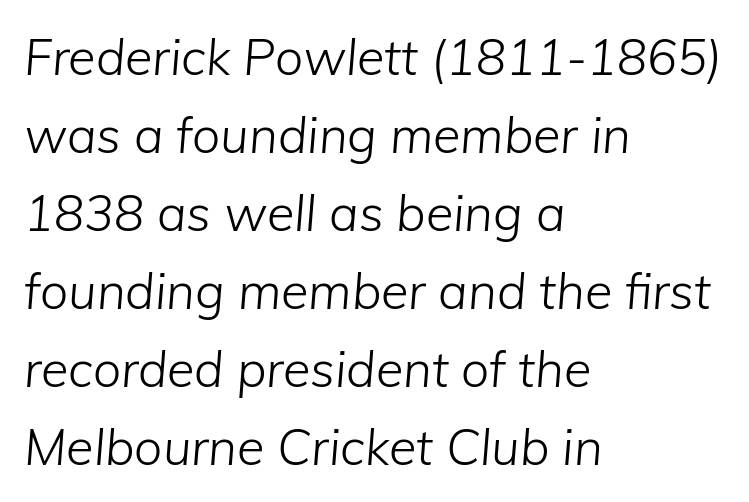
Q: Is the text bold? A: No.
Q: Is the text italic (slanted)? A: Yes, it leans right by about 5 degrees.
Q: Is the text underlined? A: No.
Q: How is the paragraph aligned? A: Left-aligned.
Q: Is the spacing between letters normal or unusually wide? A: Normal.
Q: Is the spacing between lines tight, normal or loose? A: Normal.
Q: Width (condensed, normal, or wide)? A: Normal.
Q: Stroke contrast? A: Low.
Q: x-height? A: Medium.
Q: Monospaced? A: No.
